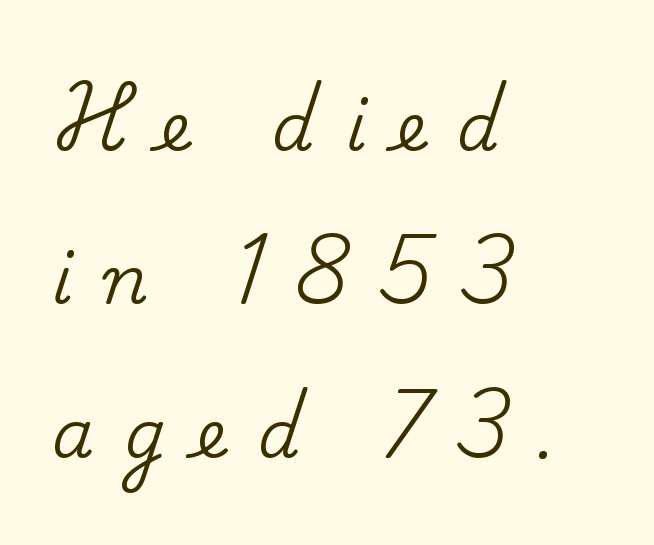
The image shows 67 px text type; set left-aligned, loose line spacing (2.29x), unusually wide letter spacing (+0.46 em), not underlined; medium stroke contrast and a small x-height.
